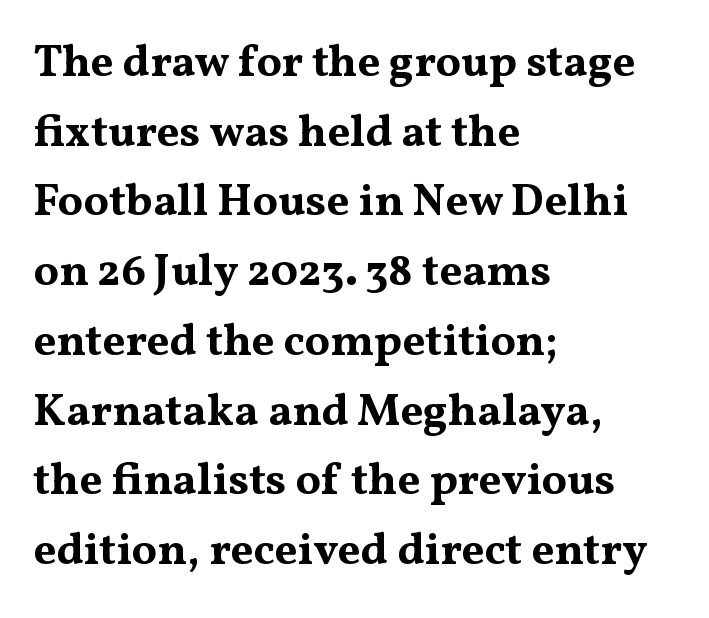
The image shows 45 px bold, wide serif type, upright; set left-aligned, normal line spacing (1.55x), normal letter spacing, not underlined; medium stroke contrast and a medium x-height.
